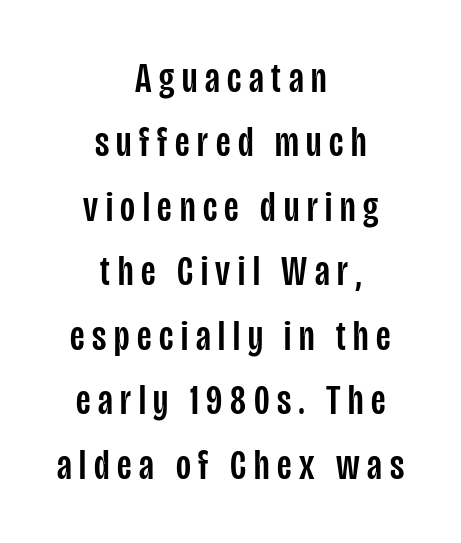
Regarding leading, the lines here are spaced in the standard way. The letters carry no serifs — their stems end cleanly without finishing strokes. Where is the straight margin? There isn't one; the lines are centered. The letters stand straight up with perfectly vertical stems. Rule under the text: the space is simply empty. This sample has the flowing, uneven cadence of proportional lettering.
